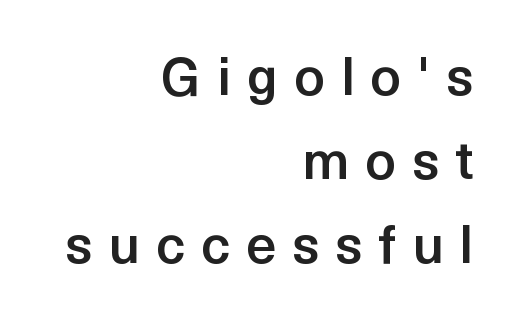
Q: Is the text bold? A: Semi-bold.
Q: Is the text italic (slanted)? A: No, it is upright.
Q: Is the typeface a serif or a sans-serif typeface? A: Sans-serif.
Q: Is the text underlined? A: No.
Q: How is the paragraph aligned? A: Right-aligned.
Q: Is the spacing between letters normal or unusually wide? A: Unusually wide.
Q: Is the spacing between lines tight, normal or loose? A: Normal.
Q: Width (condensed, normal, or wide)? A: Normal.
Q: x-height? A: Medium.
Q: Monospaced? A: No.
